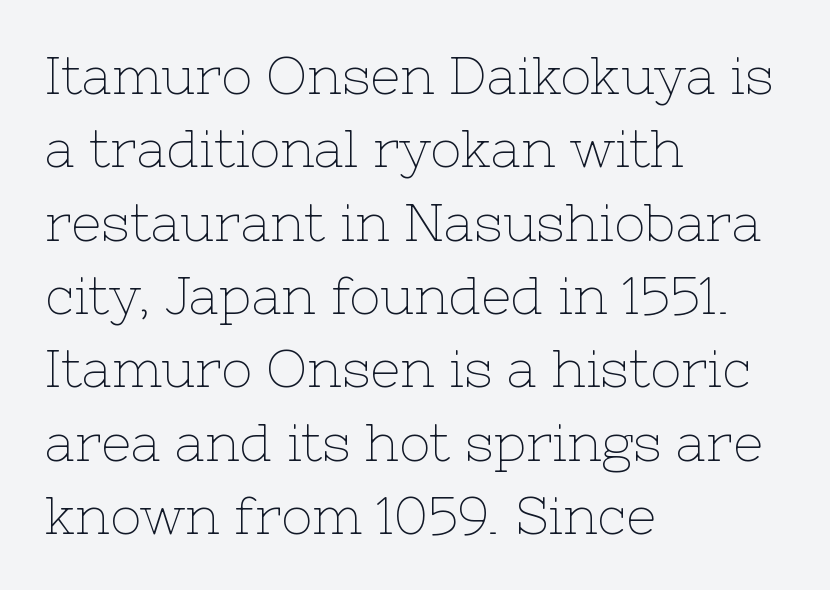
Q: Is the text bold? A: No.
Q: Is the text italic (slanted)? A: No, it is upright.
Q: Is the typeface a serif or a sans-serif typeface? A: Serif.
Q: Is the text underlined? A: No.
Q: How is the paragraph aligned? A: Left-aligned.
Q: Is the spacing between letters normal or unusually wide? A: Normal.
Q: Is the spacing between lines tight, normal or loose? A: Normal.
Q: Width (condensed, normal, or wide)? A: Normal.
Q: Stroke contrast? A: Low.
Q: x-height? A: Medium.
Q: Monospaced? A: No.
